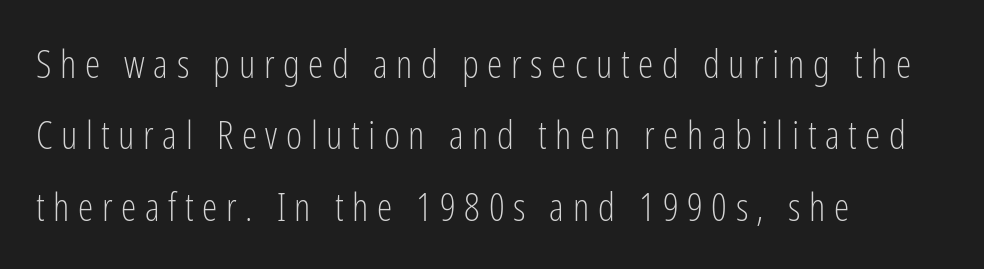
Caption: face not bold, strokes unweighted. Type style note: lacks serifs. Rendered with straight, roman letterforms. The ragged edge is on the right, which tells us the setting is flush left. Spacing between characters has been opened up far beyond the box default.
